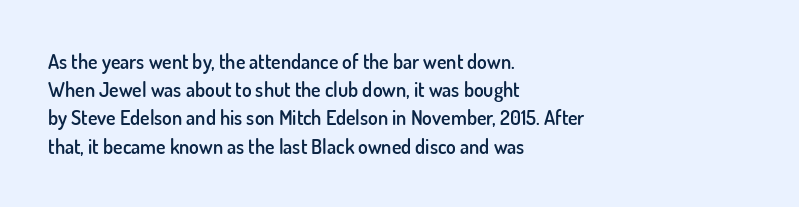
Q: Is the text bold? A: Semi-bold.
Q: Is the text italic (slanted)? A: No, it is upright.
Q: Is the text underlined? A: No.
Q: How is the paragraph aligned? A: Left-aligned.
Q: Is the spacing between letters normal or unusually wide? A: Normal.
Q: Is the spacing between lines tight, normal or loose? A: Normal.
